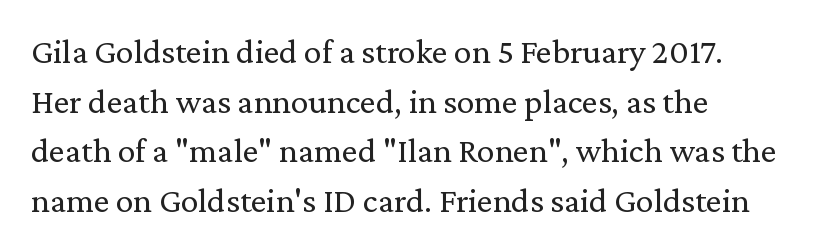
Tall strokes in this sample are plumb rather than angled. Look at the tracking — it's just the regular setting, nothing added. Does the copy run flush right? No — it runs flush left. The space between consecutive lines is moderate. The face looks like a standard text weight, possibly lighter. Each letter keeps its own natural width here, so spacing adapts to shape.
